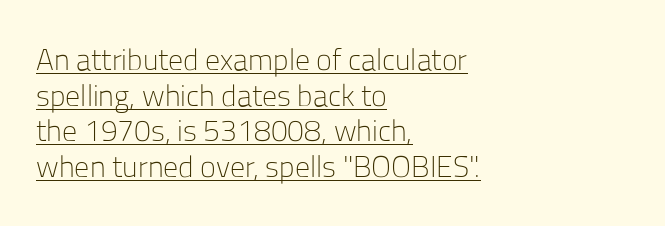
{"serif": "no", "italic": "no", "bold": "no", "weight": "light", "width": "normal", "stroke_contrast": "low", "x_height": "medium", "monospaced": "no", "underline": "yes", "align": "left", "line_spacing_ratio": 1.19, "letter_spacing": "normal", "letter_spacing_em": 0.0, "glyph_px": 30}
